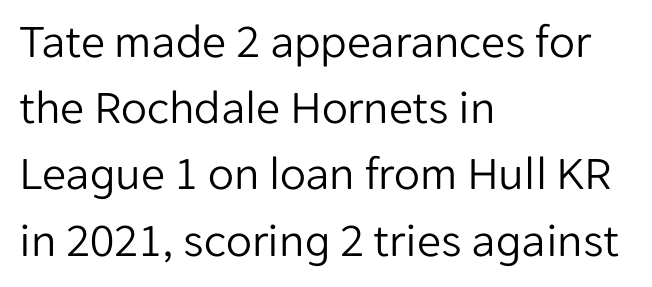
The image shows 48 px light sans-serif type, upright; set left-aligned, normal line spacing (1.38x), normal letter spacing, not underlined; low stroke contrast and a medium x-height.
